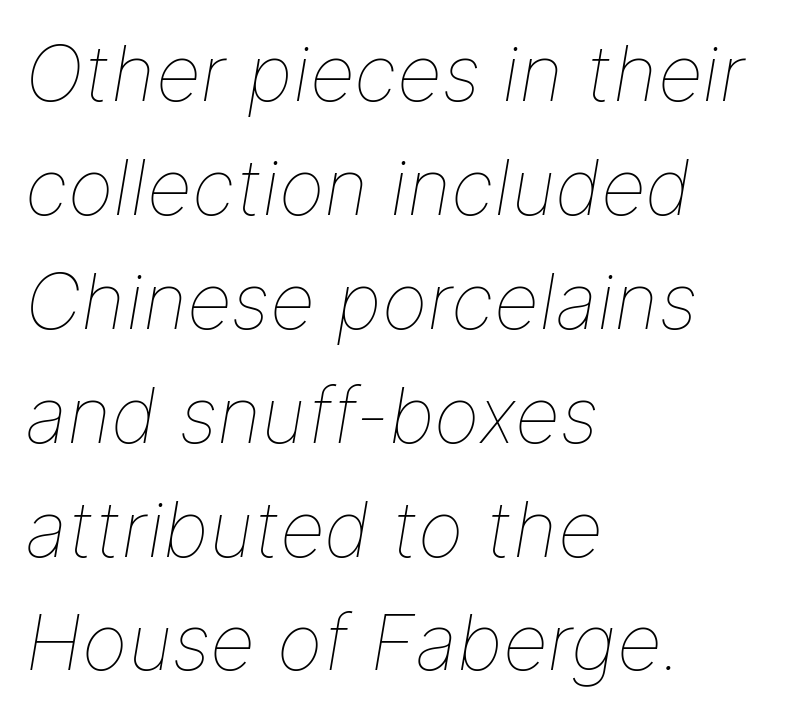
{"italic": "yes", "lean": "right", "slant_degrees": 9, "bold": "no", "weight": "thin", "width": "normal", "stroke_contrast": "low", "x_height": "medium", "monospaced": "no", "underline": "no", "align": "left", "line_spacing": "normal", "line_spacing_ratio": 1.46, "letter_spacing": "normal", "letter_spacing_em": 0.0, "glyph_px": 78}
